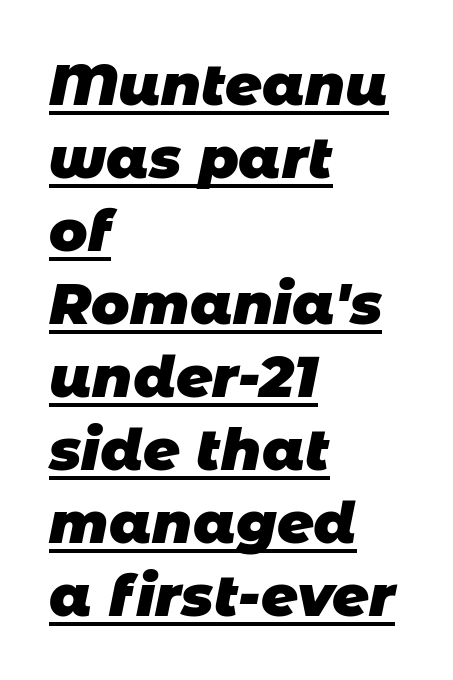
Q: Is the text bold? A: Yes.
Q: Is the typeface a serif or a sans-serif typeface? A: Sans-serif.
Q: Is the text underlined? A: Yes.
Q: How is the paragraph aligned? A: Left-aligned.
Q: Is the spacing between letters normal or unusually wide? A: Normal.
Q: Is the spacing between lines tight, normal or loose? A: Normal.
Q: Width (condensed, normal, or wide)? A: Normal.
Q: Stroke contrast? A: Low.
Q: x-height? A: Large.
Q: Monospaced? A: No.
